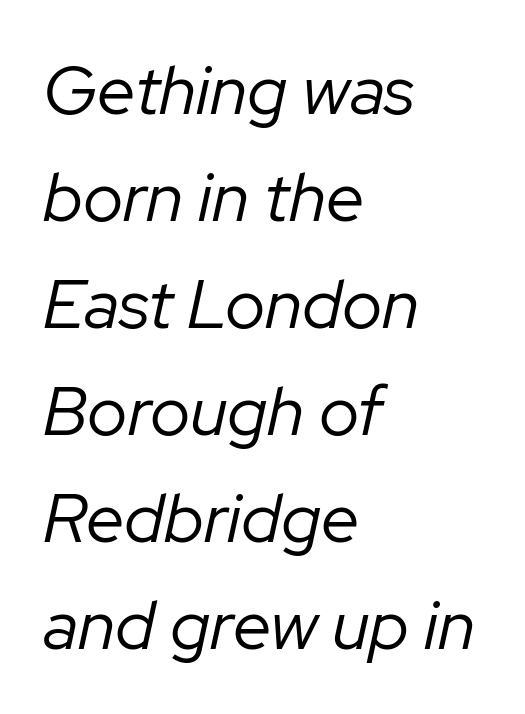
Q: Is the text bold? A: No.
Q: Is the text italic (slanted)? A: Yes, it leans right by about 12 degrees.
Q: Is the text underlined? A: No.
Q: How is the paragraph aligned? A: Left-aligned.
Q: Is the spacing between letters normal or unusually wide? A: Normal.
Q: Is the spacing between lines tight, normal or loose? A: Normal.
Q: Width (condensed, normal, or wide)? A: Normal.
Q: Stroke contrast? A: Low.
Q: x-height? A: Medium.
Q: Monospaced? A: No.
